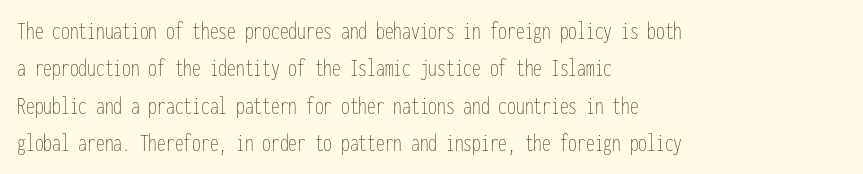
The image shows 25 px text type, upright; set left-aligned, normal line spacing (1.5x), normal letter spacing, not underlined.
